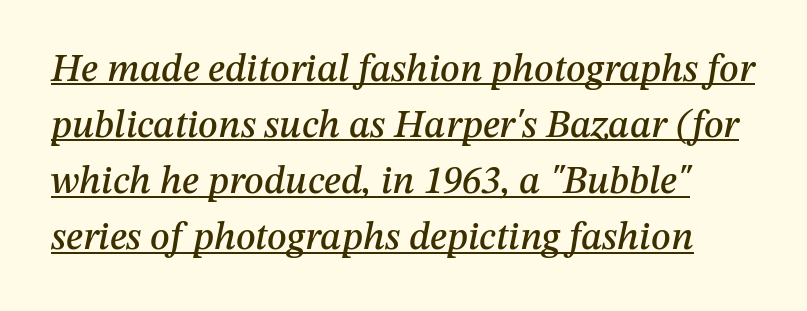
{"italic": "yes", "lean": "right", "slant_degrees": 12, "width": "normal", "stroke_contrast": "medium", "x_height": "medium", "monospaced": "no", "underline": "yes", "line_spacing": "normal", "line_spacing_ratio": 1.44, "letter_spacing": "normal", "letter_spacing_em": 0.0, "glyph_px": 39}
